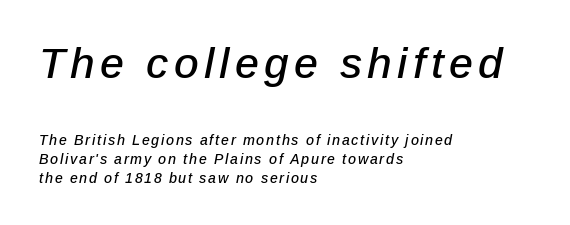
The image shows 43 px text type, italic (leaning right); set left-aligned, normal line spacing (1.36x), not underlined; the first (top) block is 3.07x larger; low stroke contrast and a medium x-height.
